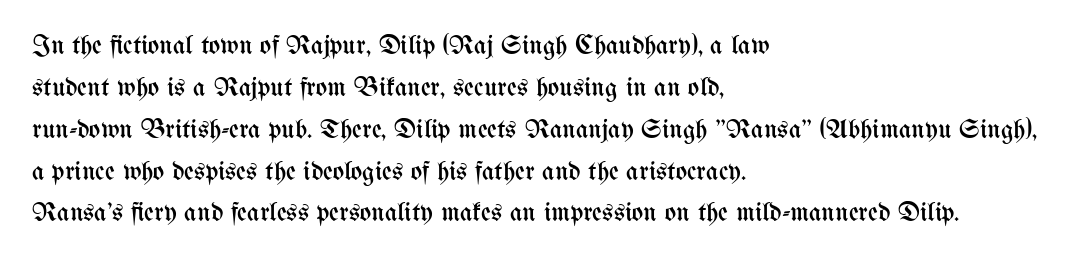
Q: Is the text bold? A: No.
Q: Is the text italic (slanted)? A: No, it is upright.
Q: Is the text underlined? A: No.
Q: How is the paragraph aligned? A: Left-aligned.
Q: Is the spacing between letters normal or unusually wide? A: Normal.
Q: Is the spacing between lines tight, normal or loose? A: Normal.
